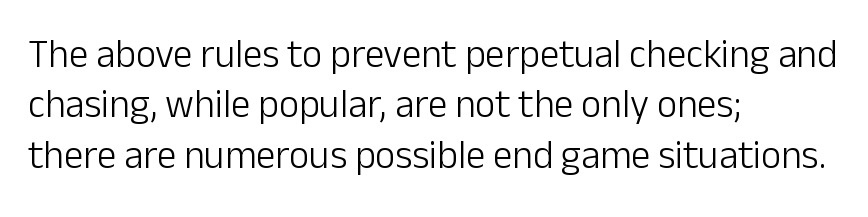
Which margin do the lines hug? The left one — the right edge is uneven. These lines were composed using upright roman letters. Words float on clear page, feet unadorned. Stems here are at most as thick as an everyday book face. Leading: standard.
